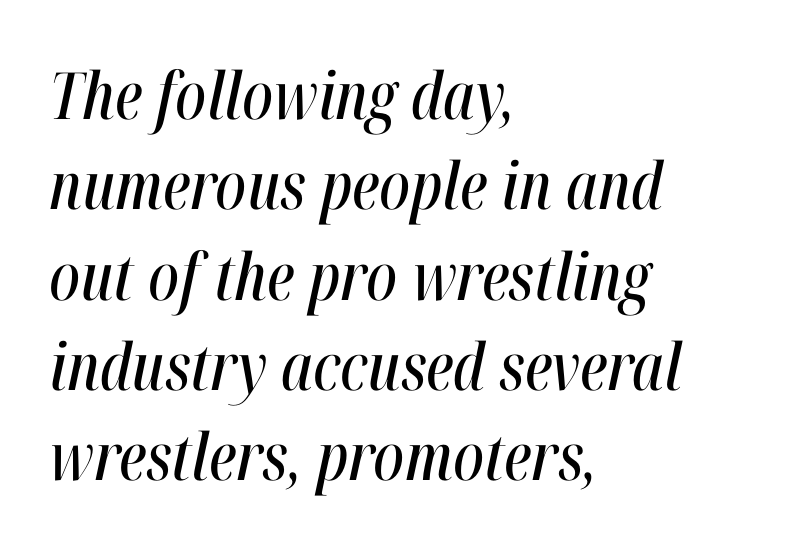
The image shows 65 px condensed type, italic (leaning right); set left-aligned, normal line spacing (1.39x), normal letter spacing, not underlined; high stroke contrast and a medium x-height.
